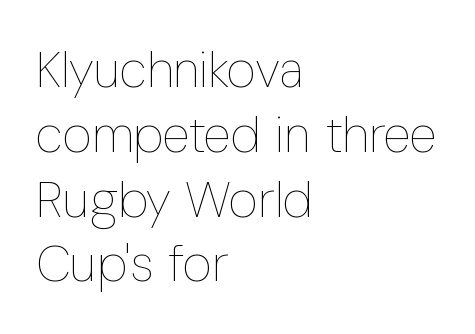
Caption: standard tracking, unaltered. No heavy texture on the line: the type isn't bold. Proportional: the letters do not fall into vertical columns. The designer left line spacing at the default. Ordinary non-slanted type is in use.
